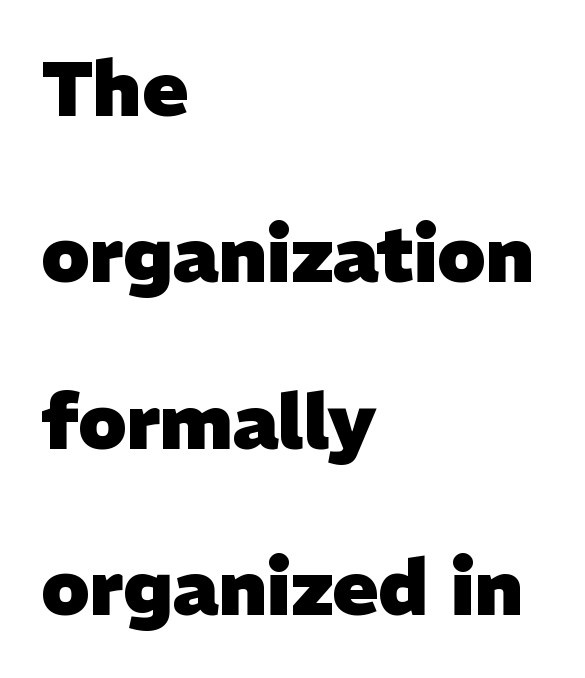
The image shows 76 px heavy sans-serif type; set left-aligned, loose line spacing (2.19x), normal letter spacing, not underlined; low stroke contrast and a medium x-height.
